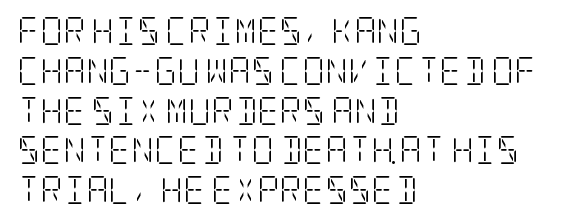
This sample uses an upright cut, with every glyph sitting square on the baseline. Rule under the text: the space is simply empty. In terms of leading, this rendering sits right in the middle. Each line starts at the same left margin while the right side varies. The font is comparable to plain body text, perhaps lighter.
